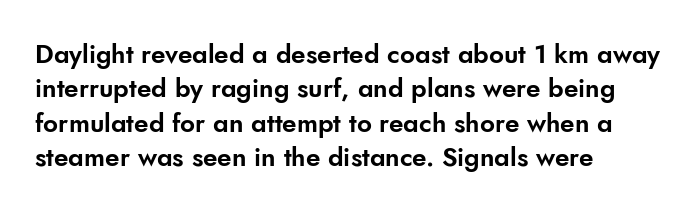
{"italic": "no", "underline": "no", "align": "left", "line_spacing": "normal", "line_spacing_ratio": 1.32, "letter_spacing": "normal", "letter_spacing_em": 0.0, "glyph_px": 26}
